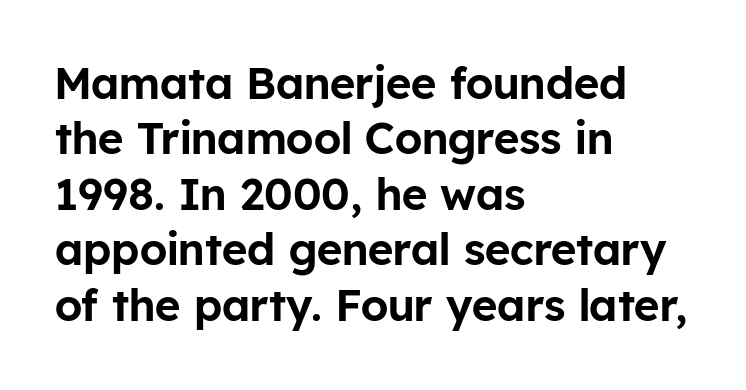
Q: Is the text italic (slanted)? A: No, it is upright.
Q: Is the typeface a serif or a sans-serif typeface? A: Sans-serif.
Q: Is the text underlined? A: No.
Q: How is the paragraph aligned? A: Left-aligned.
Q: Is the spacing between letters normal or unusually wide? A: Normal.
Q: Is the spacing between lines tight, normal or loose? A: Normal.
Q: Width (condensed, normal, or wide)? A: Normal.
Q: Stroke contrast? A: Low.
Q: x-height? A: Medium.
Q: Monospaced? A: No.
